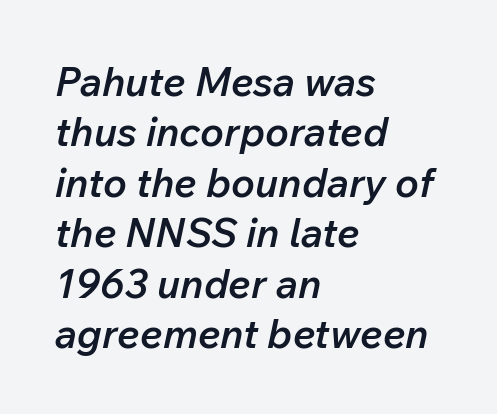
{"italic": "yes", "lean": "right", "slant_degrees": 12, "bold": "semi", "weight": "semibold", "width": "normal", "stroke_contrast": "low", "x_height": "medium", "monospaced": "no", "underline": "no", "align": "left", "line_spacing": "normal", "line_spacing_ratio": 1.26, "letter_spacing": "normal", "letter_spacing_em": 0.0, "glyph_px": 40}
